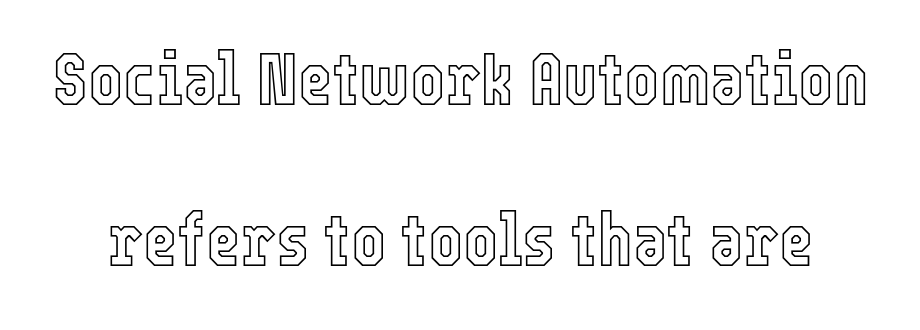
The image shows 74 px condensed type, upright; set loose line spacing (2.17x), normal letter spacing, not underlined; a medium x-height.
